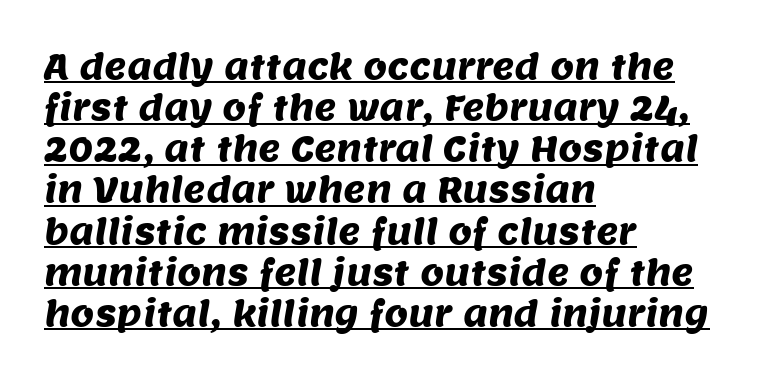
Q: Is the typeface a serif or a sans-serif typeface? A: Sans-serif.
Q: Is the text underlined? A: Yes.
Q: How is the paragraph aligned? A: Left-aligned.
Q: Is the spacing between letters normal or unusually wide? A: Normal.
Q: Width (condensed, normal, or wide)? A: Normal.
Q: Stroke contrast? A: Medium.
Q: x-height? A: Large.
Q: Monospaced? A: No.
